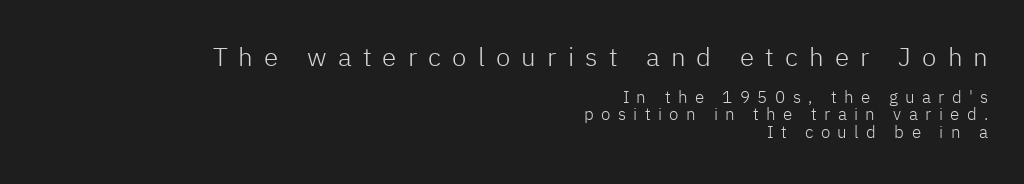
Tracking here is generous; glyphs stand well apart from one another. A quiet, ordinary-to-light weight characterises the typeface. Rendered with straight, roman letterforms. Between these two stacked blocks, the higher one wins on size. This sample trades vertical openness for compactness between lines.
